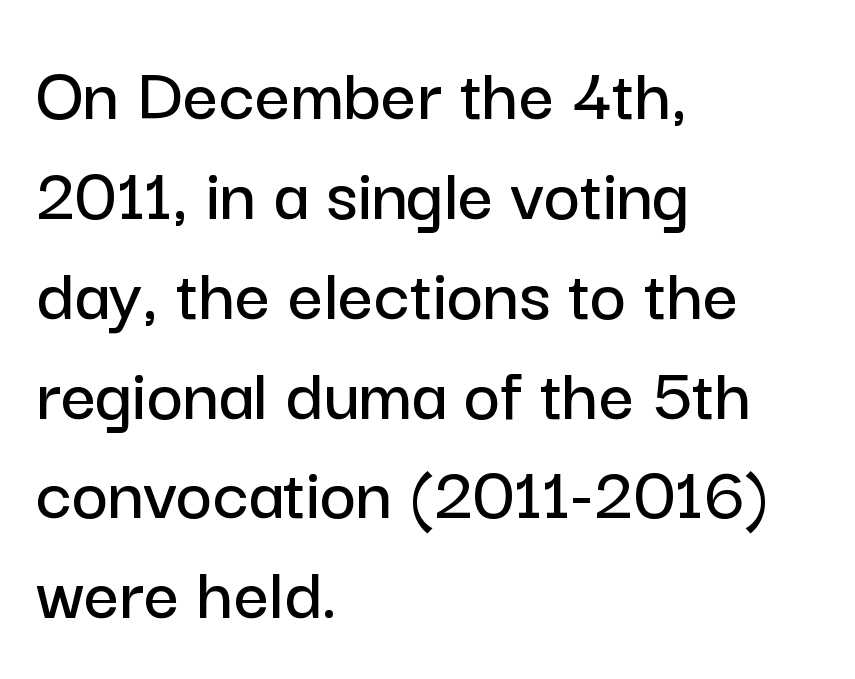
The passage shown is typeset with a sans-serif family. The setting favours the left margin, as ordinary paragraphs usually do. A typesetter would call this leading conventional body-copy spacing. It's the straight-up-and-down kind of type.
